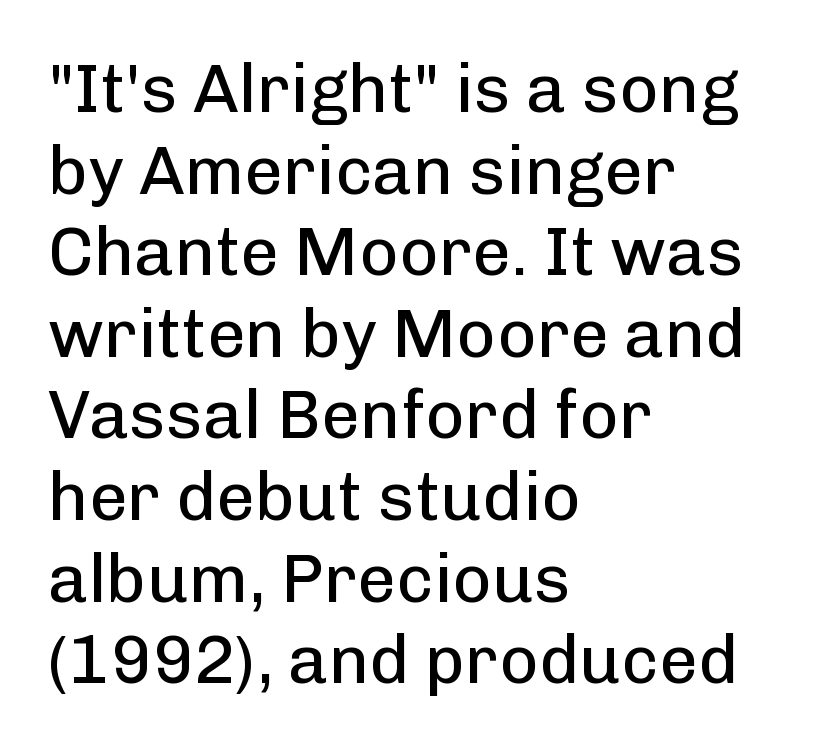
The image shows 68 px regular-weight sans-serif type, upright; set left-aligned, line spacing 1.2x, normal letter spacing, not underlined; low stroke contrast and a medium x-height.
